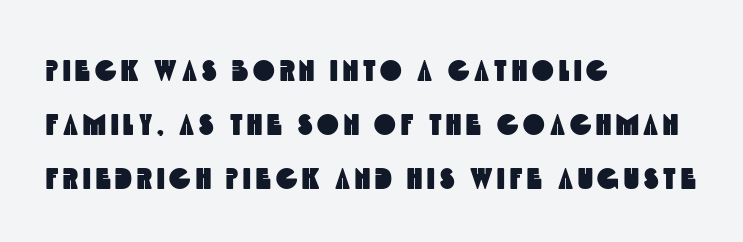
Q: Is the typeface a serif or a sans-serif typeface? A: Sans-serif.
Q: Is the text underlined? A: No.
Q: How is the paragraph aligned? A: Left-aligned.
Q: Width (condensed, normal, or wide)? A: Condensed.
Q: x-height? A: Large.
Q: Monospaced? A: No.
